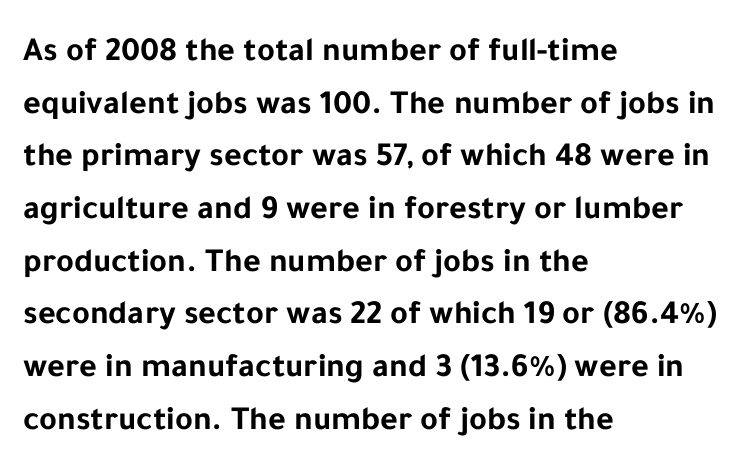
Vertical spacing — default. Inter-character spacing is left at the font's built-in metrics. Has an underline been added? It has not. Note the varied advance widths — an 'i' is clearly narrower than an 'm'. Does the weight exceed regular? Yes, all the way to bold. In terms of letterform style, serifs are entirely absent.
